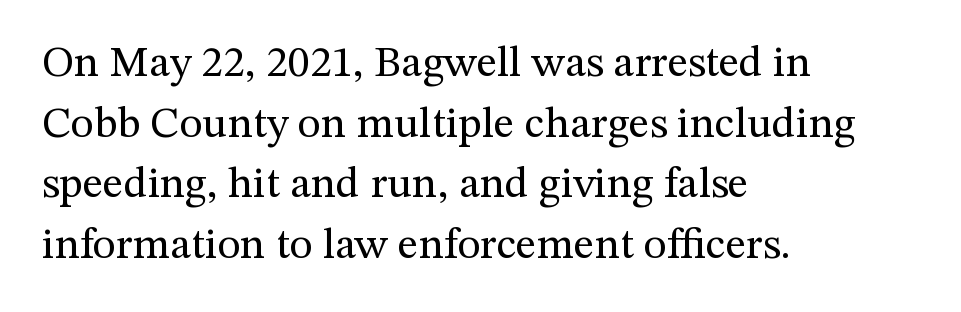
Students, observe: this is what conventionally led text looks like. Descender tails drop into unmarked territory. Caption: standard tracking, unaltered. These lines were composed using upright roman letters. The letters advance in unequal steps, a hallmark of proportional type. Is this a heavy cut? Hardly; it is regular or lighter.
